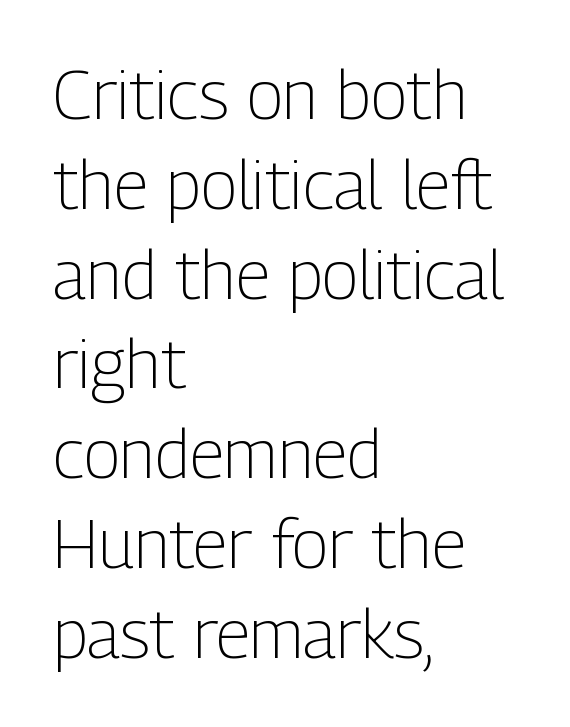
Nothing sits at the stroke ends, so this counts as sans-serif. In terms of posture, this sample is upright. Vertical stems look standard width or narrower in stroke. Each new line begins a customary step beneath the previous one. The face used here is rendered with its standard letterfit.
